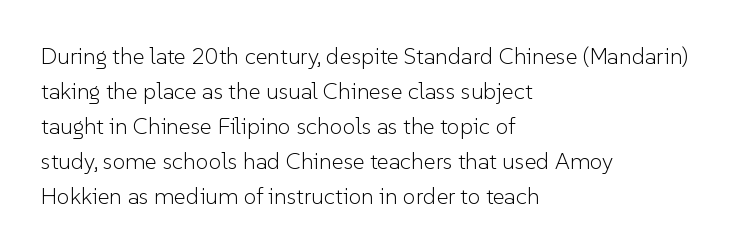
Weight: not bold — regular or lighter. The typesetter chose a ragged-right arrangement here. Each new line begins a customary step beneath the previous one. You could call the tracking neutral — neither tight nor loose. Only glyphs here, with clear space below each row. You can tell it's not italic because the verticals are truly vertical.
